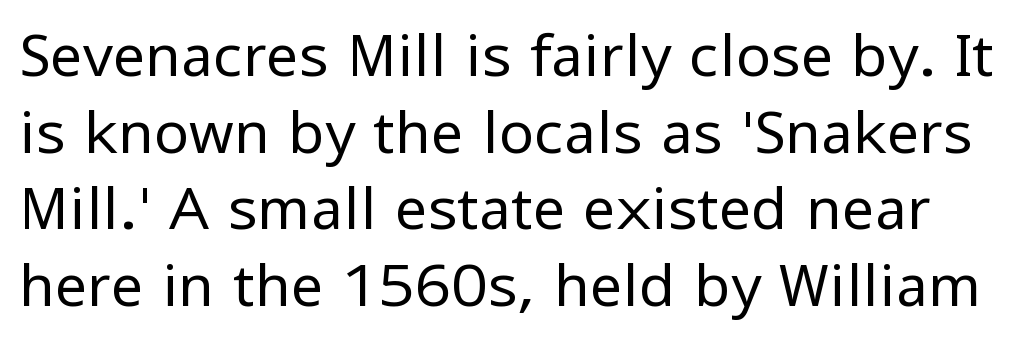
Q: Is the text bold? A: No.
Q: Is the text italic (slanted)? A: No, it is upright.
Q: Is the typeface a serif or a sans-serif typeface? A: Sans-serif.
Q: Is the text underlined? A: No.
Q: Is the spacing between letters normal or unusually wide? A: Normal.
Q: Is the spacing between lines tight, normal or loose? A: Normal.
Q: Width (condensed, normal, or wide)? A: Normal.
Q: Stroke contrast? A: Low.
Q: x-height? A: Medium.
Q: Monospaced? A: No.
